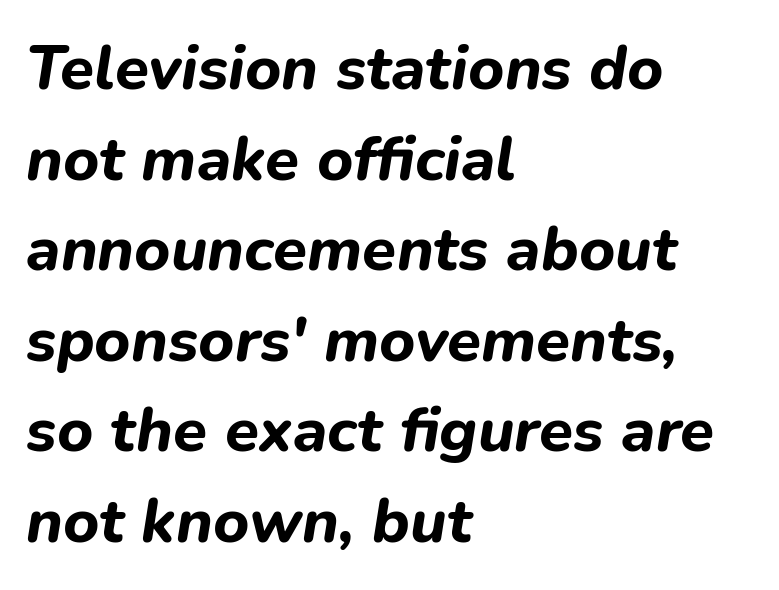
The horizontal fit of the characters is conventional and even. Character widths vary here, with narrow letters taking less room than wide ones. The line-height multiplier appears to be the usual default. If you drew a ruler down the left edge, every line would touch it.
